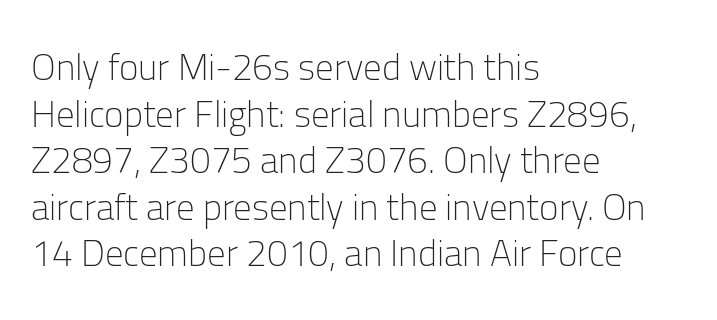
A typesetter would label this face a sans. Here the designer chose a conventional face with non-uniform glyph widths. Summary of vertical rhythm: regular, with standard interline spacing. Stems here are at most as thick as an everyday book face. Posture: straight, roman, zero tilt.
